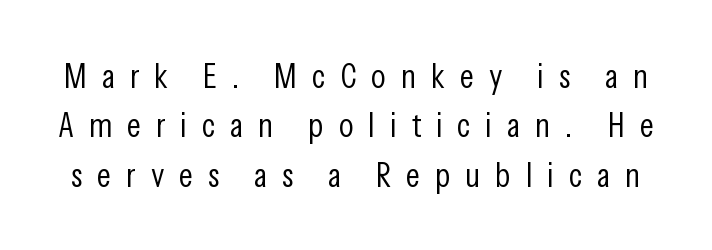
{"serif": "no", "italic": "no", "bold": "no", "weight": "light", "width": "condensed", "stroke_contrast": "low", "x_height": "medium", "monospaced": "no", "underline": "no", "line_spacing": "normal", "line_spacing_ratio": 1.41, "letter_spacing": "wide", "letter_spacing_em": 0.42, "glyph_px": 35}
